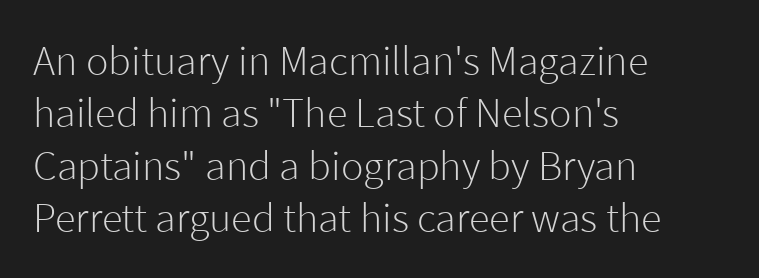
The image shows 42 px light sans-serif type, upright; set left-aligned, normal line spacing (1.25x), normal letter spacing, not underlined; low stroke contrast and a medium x-height.
